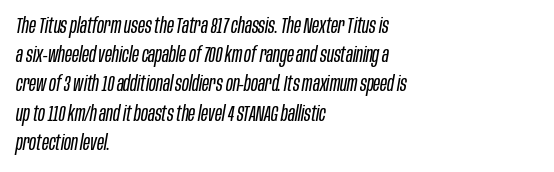
The image shows 21 px text type, italic (leaning right); set left-aligned, normal line spacing (1.39x), normal letter spacing, not underlined.
